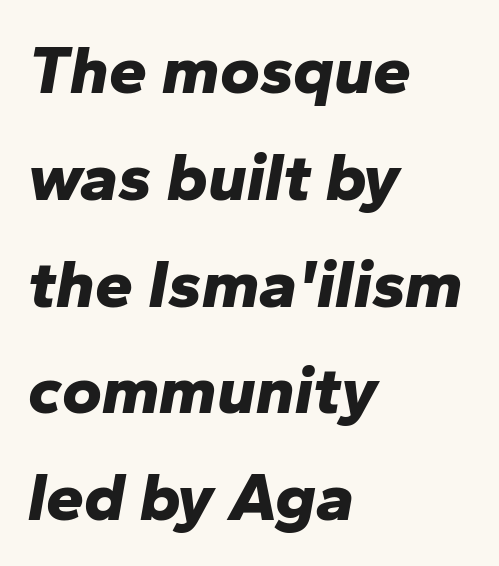
The image shows 68 px bold type, italic (leaning right); set left-aligned, normal line spacing (1.57x), normal letter spacing, not underlined; low stroke contrast and a medium x-height.
